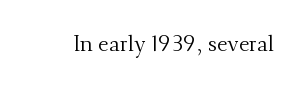
{"italic": "no", "bold": "no", "underline": "no", "letter_spacing": "normal", "letter_spacing_em": 0.0, "glyph_px": 22}
